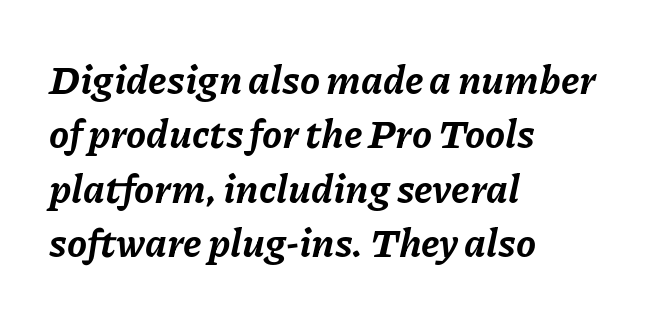
Words float on clear page, feet unadorned. The lines in this sample share a left origin and differ only in where they stop. Inter-character spacing is left at the font's built-in metrics. Posture: slanted.
